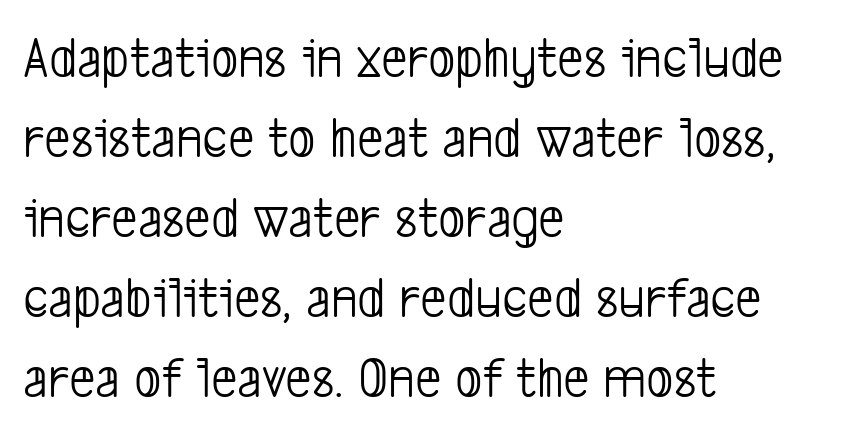
The image shows 58 px light, condensed sans-serif type; set left-aligned, normal line spacing (1.38x), normal letter spacing, not underlined; low stroke contrast and a medium x-height.
